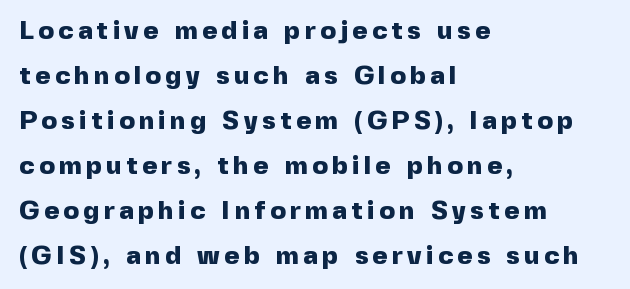
The image shows 26 px bold type, upright; set left-aligned, line spacing 1.73x, not underlined.
